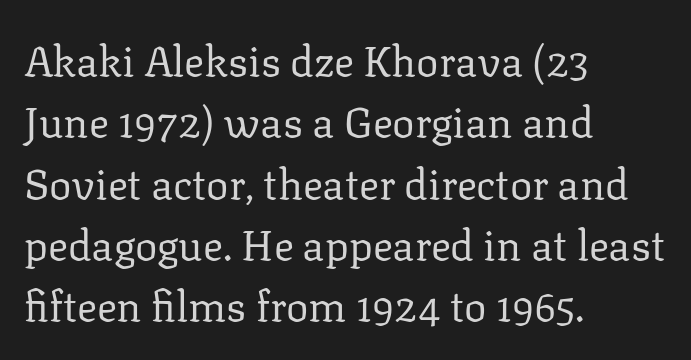
The image shows 42 px regular-weight serif type, upright; set left-aligned, normal line spacing (1.46x), normal letter spacing, not underlined; low stroke contrast and a medium x-height.
